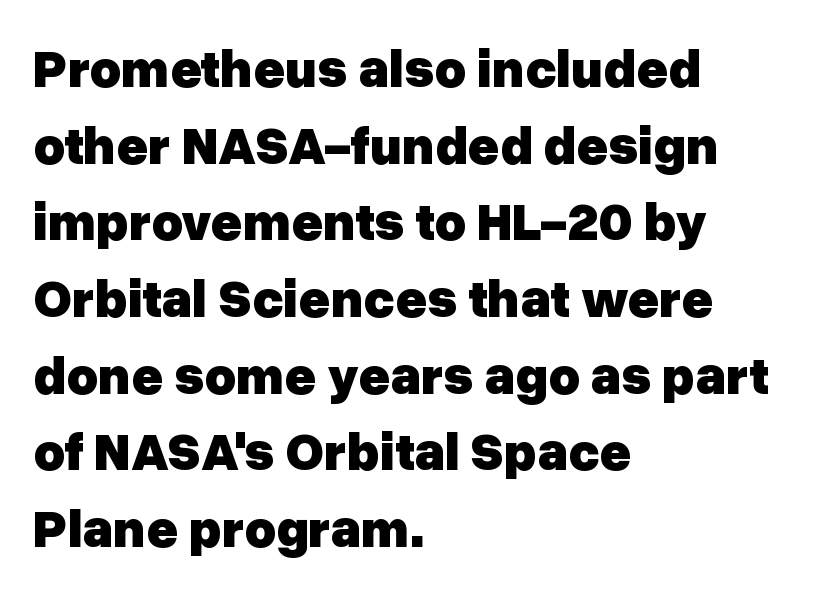
The passage shown is not underscored anywhere. Notice how thick the strokes are: this is what a full bold looks like. If you measured baseline to baseline, you'd find a middling distance. The rendering keeps characters at their native spacing.
